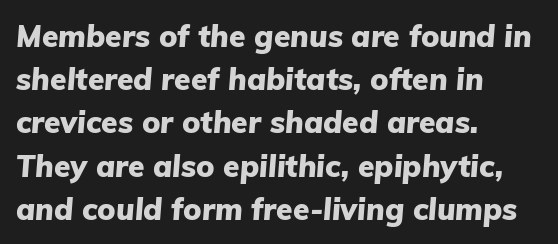
{"italic": "yes", "lean": "right", "slant_degrees": 5, "bold": "yes", "weight": "heavy", "width": "normal", "stroke_contrast": "low", "x_height": "medium", "monospaced": "no", "underline": "no", "align": "left", "line_spacing": "normal", "line_spacing_ratio": 1.44, "letter_spacing": "normal", "letter_spacing_em": 0.0, "glyph_px": 30}
